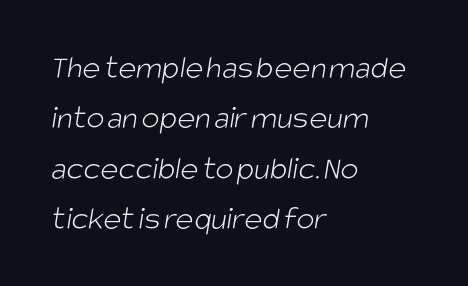
Decoration check: the copy has no underline. A student would call this left alignment; a typographer would say flush left, rag right. Think of a printed novel: that variable character pitch is what you see here. Does the type have serifs? No, each stem ends abruptly. The gaps between neighbouring characters are ordinary and unremarkable.
